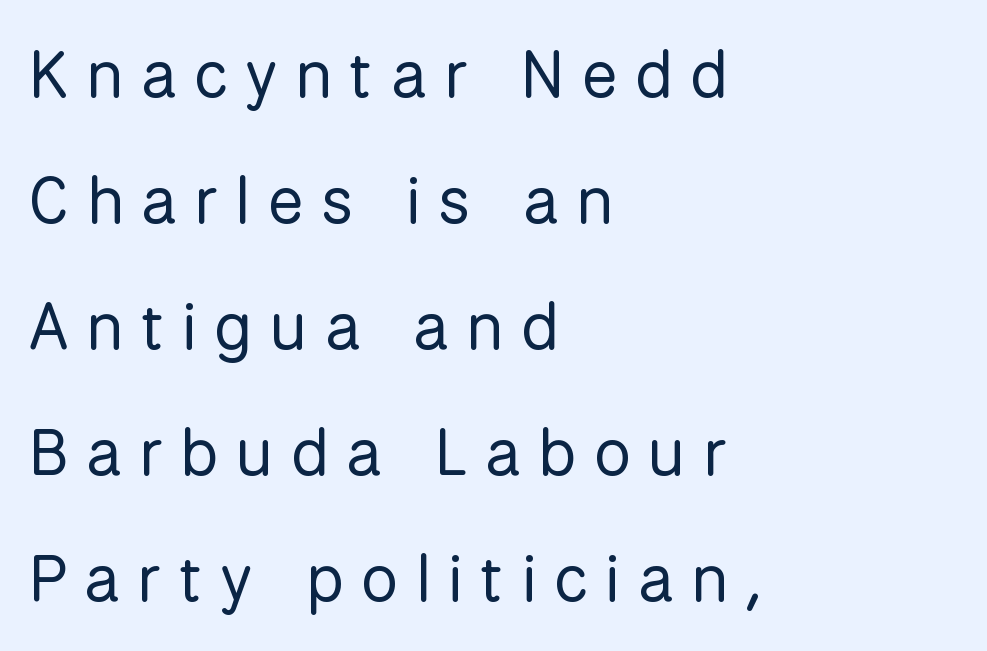
The letters stand upright; this is a roman face. The area under the type is left untouched. Leading: increased. Is the letter spacing exaggerated? Yes — the characters are pushed far apart. The typeface has the unassuming heft of standard copy or less.
